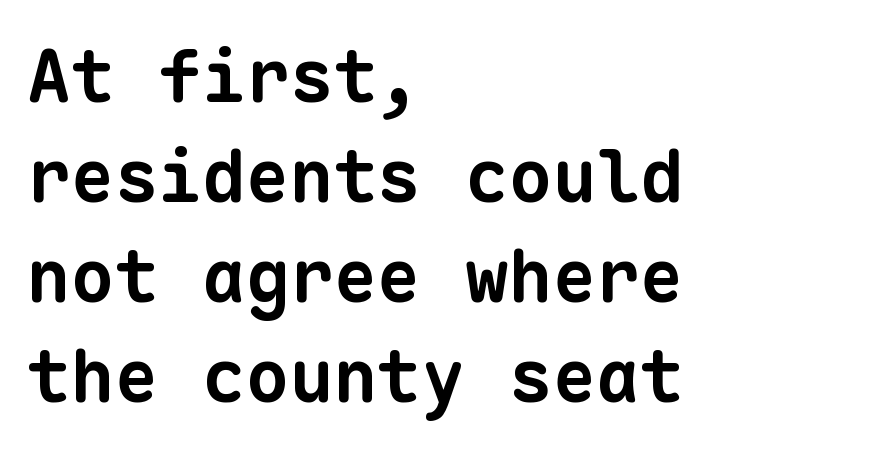
Q: Is the text bold? A: Yes.
Q: Is the typeface a serif or a sans-serif typeface? A: Sans-serif.
Q: Is the text underlined? A: No.
Q: How is the paragraph aligned? A: Left-aligned.
Q: Is the spacing between letters normal or unusually wide? A: Normal.
Q: Is the spacing between lines tight, normal or loose? A: Normal.
Q: Width (condensed, normal, or wide)? A: Normal.
Q: Stroke contrast? A: Low.
Q: x-height? A: Medium.
Q: Monospaced? A: Yes.
